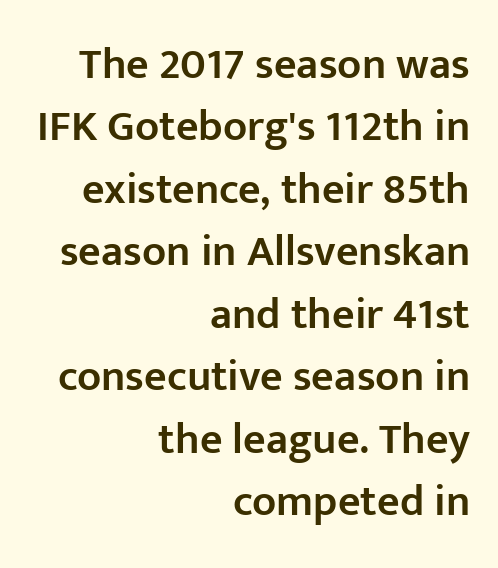
Is this a fixed-width face? No — the glyphs have proportional, varying widths. These lines sit exactly where default settings would place them. Casual observation: everything's shoved over to the right. Notice how the stems are strictly vertical — no italics here. The passage shown is semibold, sitting just below true bold. These lines keep a tight, regular rhythm from letter to letter.
